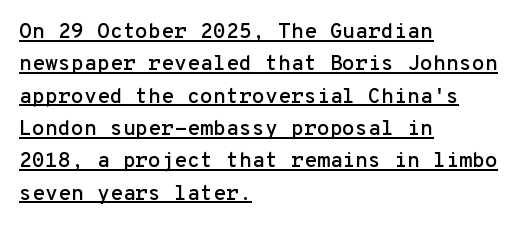
The rendering uses a moderate line-height, typical for paragraphs. You could call the tracking neutral — neither tight nor loose. One-word summary of the alignment: left. Upright lettering throughout. Descenders here cross a horizontal rule under the line.
